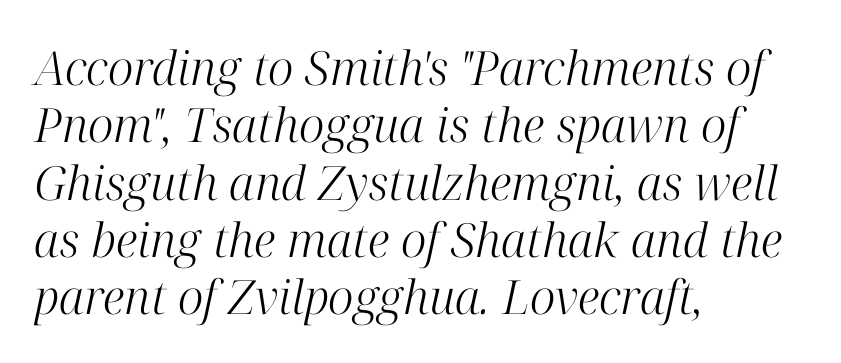
The image shows 47 px light serif type, italic (leaning right); set left-aligned, line spacing 1.22x, normal letter spacing, not underlined; high stroke contrast and a medium x-height.
